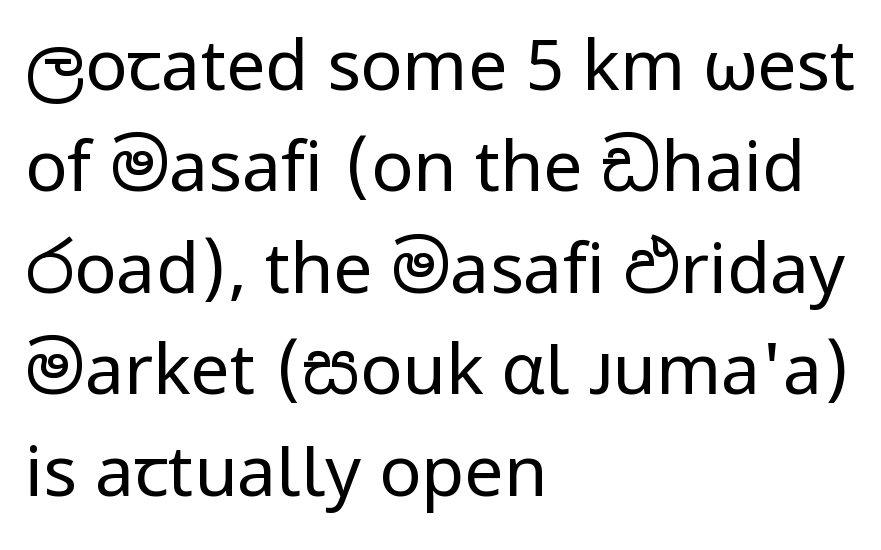
This sample is left-justified, so line endings fall wherever the words run out. Anything drawn beneath the words? Only blank space. Look at the bottom of the vertical strokes: they stop flat, with no serifs. Line spacing here is normal. Is the stroke heavy? The answer is a plain regular-or-lighter.
